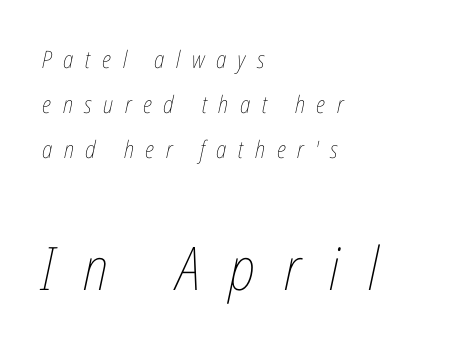
Observe the lean: these are italic letterforms. Line beginnings align vertically; line endings do not. You could not count columns in this text — the font is proportionally spaced. This is not heavy type; no bold has been used. The strip under each line holds only bare page.
